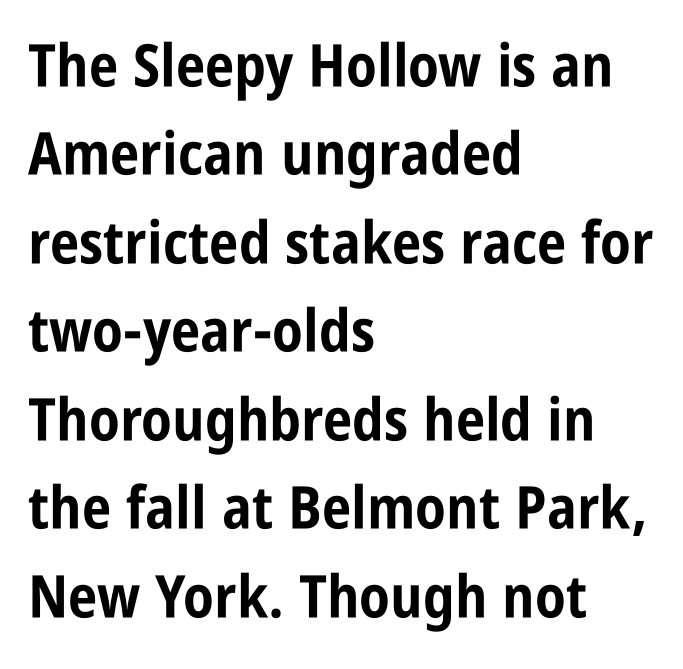
Q: Is the text bold? A: Yes.
Q: Is the text italic (slanted)? A: No, it is upright.
Q: Is the typeface a serif or a sans-serif typeface? A: Sans-serif.
Q: Is the text underlined? A: No.
Q: How is the paragraph aligned? A: Left-aligned.
Q: Is the spacing between letters normal or unusually wide? A: Normal.
Q: Is the spacing between lines tight, normal or loose? A: Normal.
Q: Width (condensed, normal, or wide)? A: Condensed.
Q: Stroke contrast? A: Low.
Q: x-height? A: Large.
Q: Monospaced? A: No.
